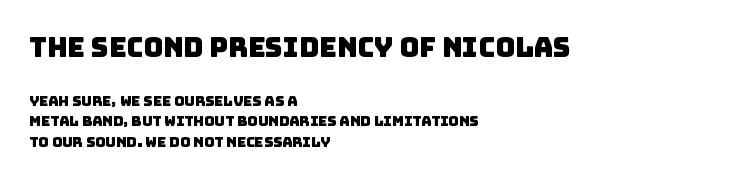
Descenders hang freely into open space. Leftover space on each line is placed entirely after the last word. Evenly set lines give the paragraph a standard silhouette. The initial chunk of copy outweighs the following chunk in type size.
